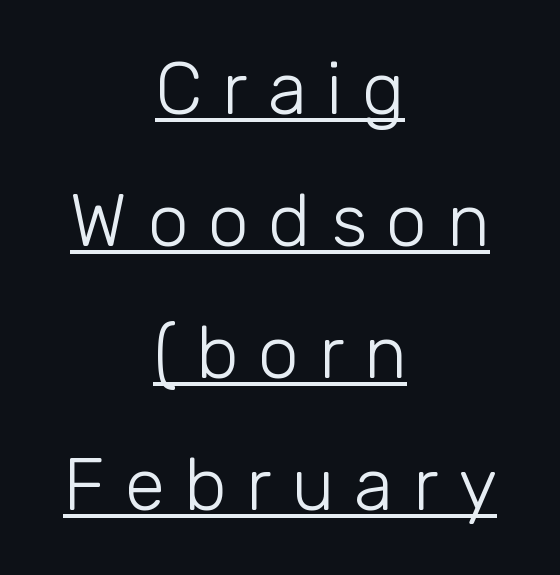
Is the type heavy? It reads as light-to-regular instead. The compositor balanced each line on the midline. This sample uses a sans-serif face. Somebody hit Ctrl+U on this one — the words are underlined.
